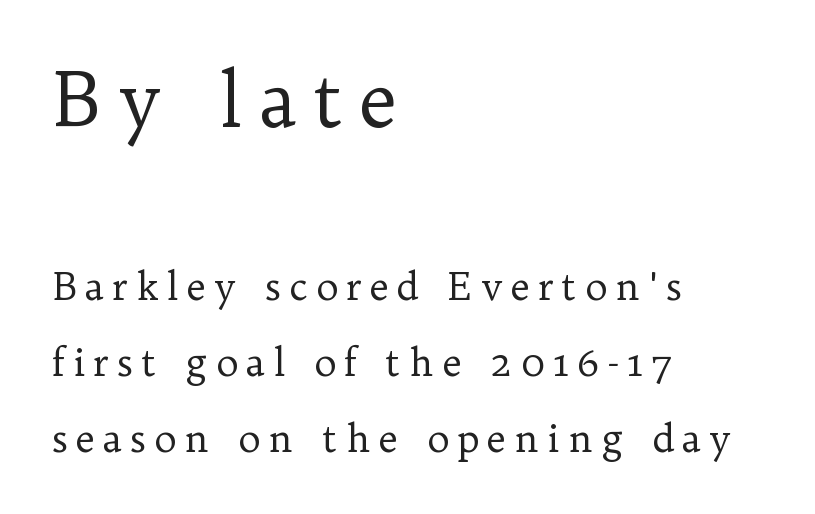
Q: Is the text bold? A: No.
Q: Is the text italic (slanted)? A: No, it is upright.
Q: Is the typeface a serif or a sans-serif typeface? A: Serif.
Q: Is the text underlined? A: No.
Q: How is the paragraph aligned? A: Left-aligned.
Q: Is the spacing between letters normal or unusually wide? A: Unusually wide.
Q: Is the spacing between lines tight, normal or loose? A: Loose.
Q: Which block of text is set in a larger size, the first (top) or the second (bottom)? A: The first (top) one.
Q: Width (condensed, normal, or wide)? A: Normal.
Q: Stroke contrast? A: Low.
Q: x-height? A: Medium.
Q: Monospaced? A: No.
